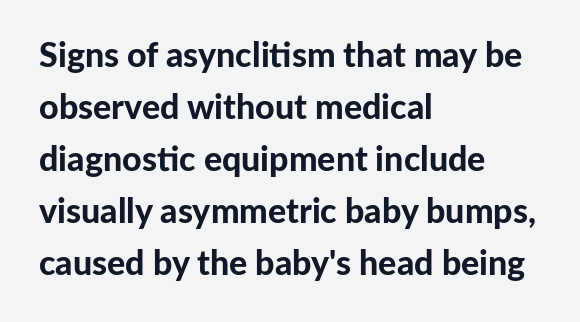
{"serif": "no", "italic": "no", "bold": "yes", "weight": "bold", "width": "normal", "stroke_contrast": "low", "x_height": "medium", "monospaced": "no", "underline": "no", "align": "left", "line_spacing": "normal", "line_spacing_ratio": 1.53, "letter_spacing": "normal", "letter_spacing_em": 0.0, "glyph_px": 34}
